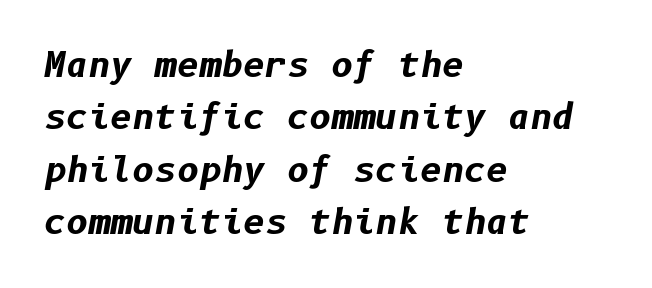
The image shows 34 px bold type, italic (leaning right); set left-aligned, normal line spacing (1.54x), normal letter spacing, not underlined; low stroke contrast and a medium x-height.
